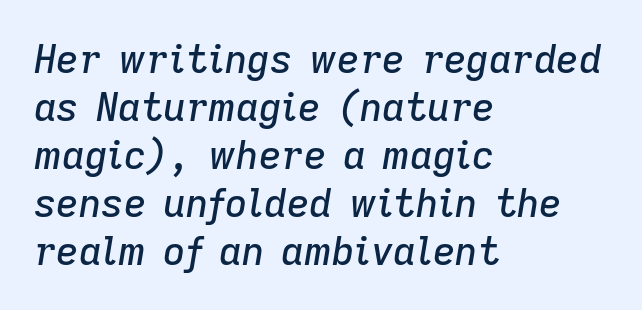
The rendering uses natural spacing where letterforms have individual widths. The face used here is rendered with its standard letterfit. The lines are quadded left. The lettering tilts uniformly, giving the passage an italic look. Only glyphs here, with clear space below each row.
